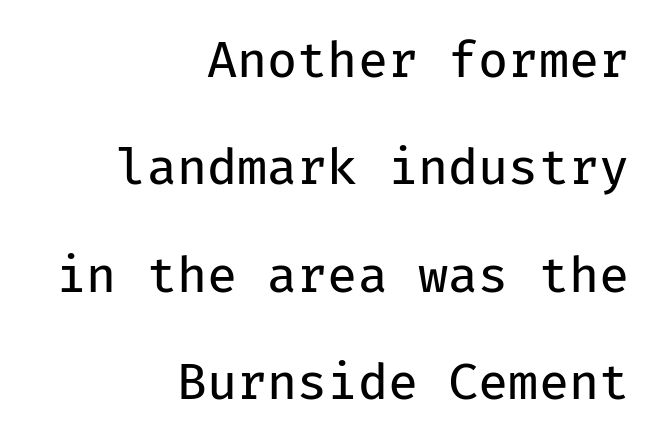
{"serif": "no", "italic": "no", "bold": "no", "weight": "regular", "width": "normal", "stroke_contrast": "low", "x_height": "medium", "monospaced": "yes", "underline": "no", "align": "right", "line_spacing": "loose", "line_spacing_ratio": 2.19, "letter_spacing": "normal", "letter_spacing_em": 0.0, "glyph_px": 49}
